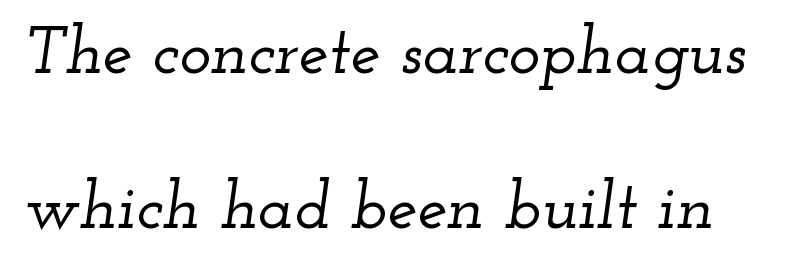
Are there feet on the stems? There are — it's a serif. Bare-footed words on every line. There's an unmistakable incline to the writing here. The letters advance in unequal steps, a hallmark of proportional type. One glance says open: line gaps are wider than usual.
